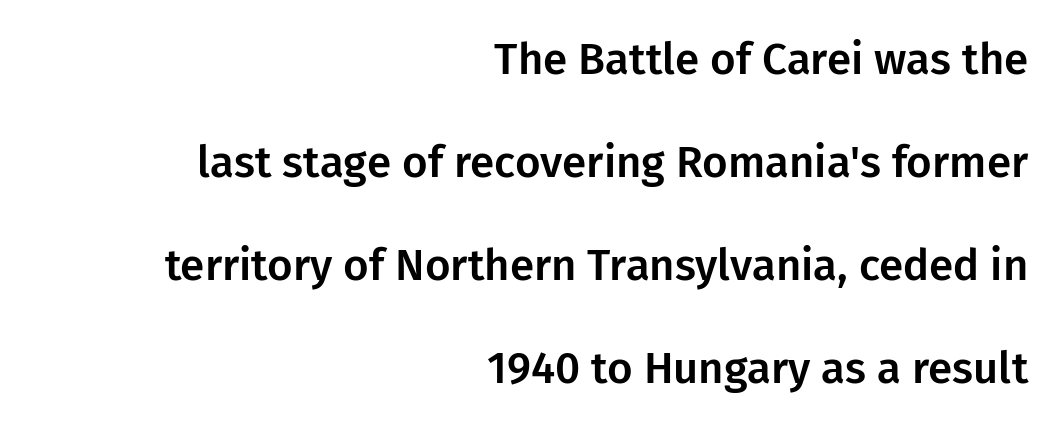
{"serif": "no", "italic": "no", "width": "normal", "stroke_contrast": "low", "x_height": "medium", "monospaced": "no", "underline": "no", "align": "right", "line_spacing": "loose", "line_spacing_ratio": 2.34, "letter_spacing": "normal", "letter_spacing_em": 0.0, "glyph_px": 44}
